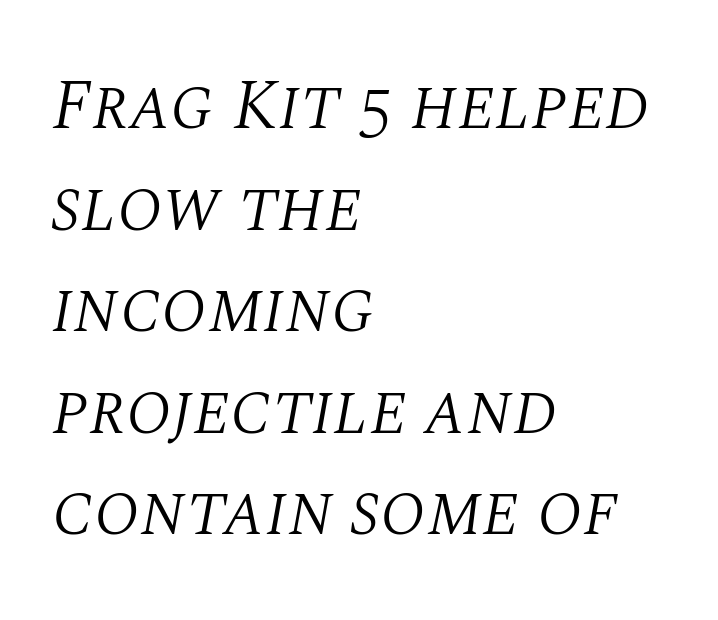
The image shows 71 px light serif type, italic (leaning right); set left-aligned, normal line spacing (1.43x), normal letter spacing, not underlined; medium stroke contrast and a large x-height.
